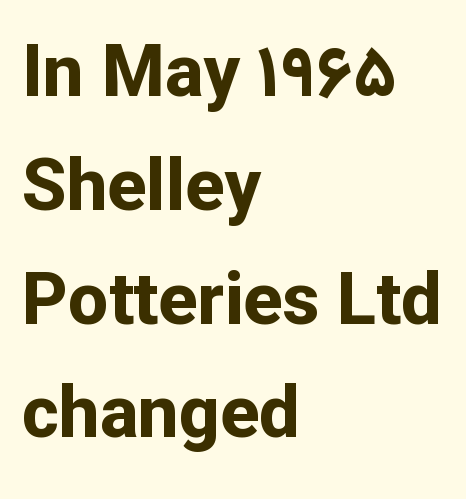
The image shows 72 px bold sans-serif type, upright; set left-aligned, normal line spacing (1.58x), normal letter spacing, not underlined; low stroke contrast and a medium x-height.
